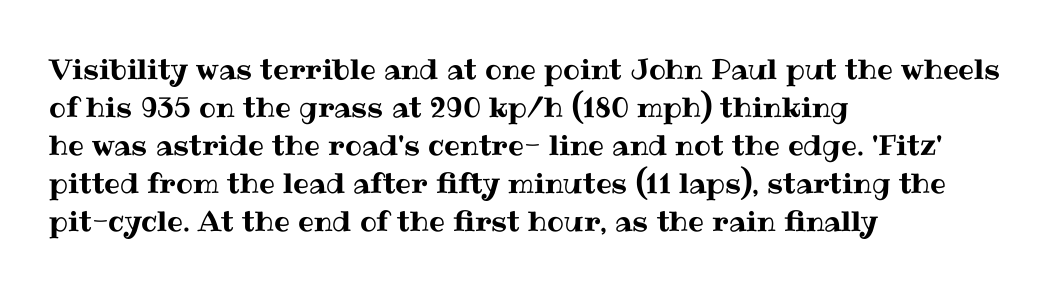
Q: Is the text italic (slanted)? A: No, it is upright.
Q: Is the text underlined? A: No.
Q: How is the paragraph aligned? A: Left-aligned.
Q: Is the spacing between letters normal or unusually wide? A: Normal.
Q: Is the spacing between lines tight, normal or loose? A: Normal.
Q: Width (condensed, normal, or wide)? A: Normal.
Q: Stroke contrast? A: Medium.
Q: x-height? A: Medium.
Q: Monospaced? A: No.
